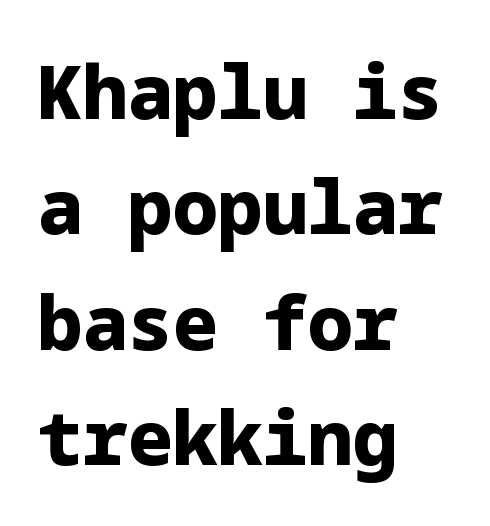
Q: Is the text bold? A: Yes.
Q: Is the text italic (slanted)? A: No, it is upright.
Q: Is the typeface a serif or a sans-serif typeface? A: Sans-serif.
Q: Is the text underlined? A: No.
Q: How is the paragraph aligned? A: Left-aligned.
Q: Is the spacing between letters normal or unusually wide? A: Normal.
Q: Is the spacing between lines tight, normal or loose? A: Normal.
Q: Width (condensed, normal, or wide)? A: Normal.
Q: Stroke contrast? A: Low.
Q: x-height? A: Medium.
